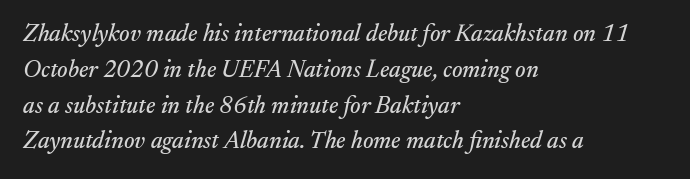
Just letters on the line, the space beneath them empty. Each new line begins a customary step beneath the previous one. Characters are canted at an angle relative to the baseline's perpendicular. In CSS terms this would be text-align: left. No extra tracking has been applied to these lines.
